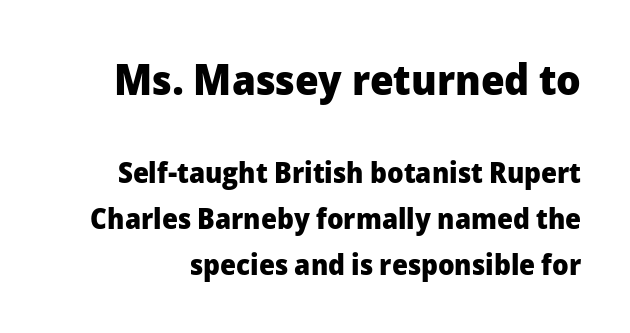
{"serif": "no", "italic": "no", "bold": "yes", "weight": "heavy", "width": "normal", "stroke_contrast": "low", "x_height": "medium", "monospaced": "no", "underline": "no", "line_spacing": "normal", "line_spacing_ratio": 1.59, "letter_spacing": "normal", "letter_spacing_em": 0.0, "larger_block": "first", "size_ratio": 1.48, "glyph_px": 43}
